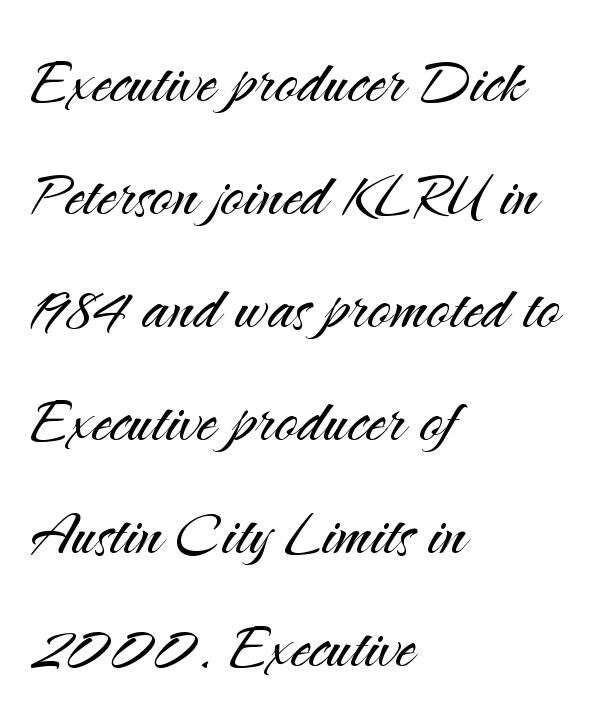
Q: Is the text bold? A: No.
Q: Is the text italic (slanted)? A: Yes.
Q: Is the typeface a serif or a sans-serif typeface? A: Sans-serif.
Q: Is the text underlined? A: No.
Q: How is the paragraph aligned? A: Left-aligned.
Q: Is the spacing between letters normal or unusually wide? A: Normal.
Q: Is the spacing between lines tight, normal or loose? A: Normal.
Q: Width (condensed, normal, or wide)? A: Normal.
Q: Stroke contrast? A: Medium.
Q: x-height? A: Small.
Q: Monospaced? A: No.
